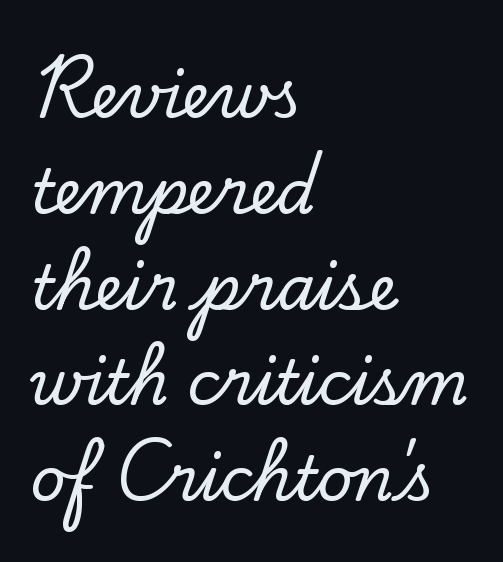
{"serif": "yes", "width": "normal", "stroke_contrast": "low", "x_height": "small", "monospaced": "no", "underline": "no", "align": "left", "line_spacing": "normal", "line_spacing_ratio": 1.57, "letter_spacing": "normal", "letter_spacing_em": 0.0, "glyph_px": 61}
